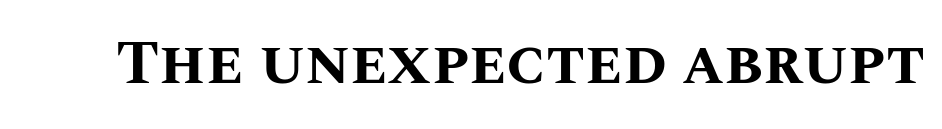
The image shows 62 px bold type, upright; set normal letter spacing, not underlined; medium stroke contrast and a large x-height.
